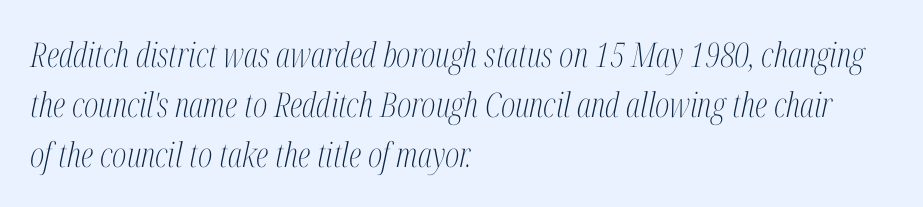
The image shows 34 px light, condensed serif type, italic (leaning right); set left-aligned, normal line spacing (1.47x), normal letter spacing, not underlined; medium stroke contrast and a medium x-height.
